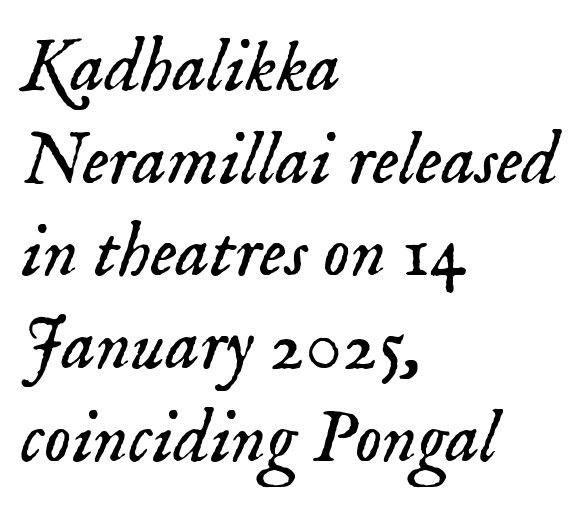
These lines keep a tight, regular rhythm from letter to letter. The face used here has a pronounced slope to its letters. The specimen omits any rule beneath the text block's lines. The paragraph has a hard left edge and a soft right edge. Looks like regular typesetting: each glyph gets only the width it needs. The glyphs in this specimen are seriffed.
